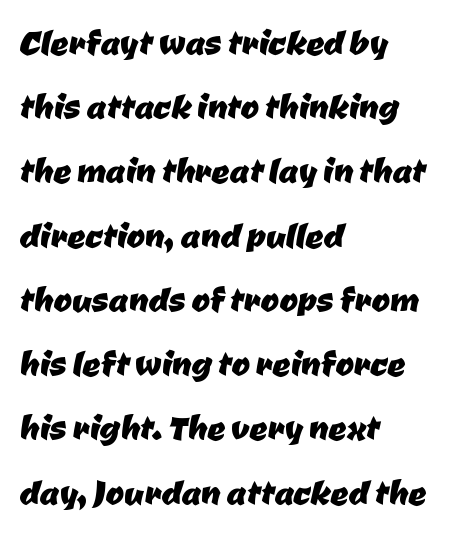
Q: Is the typeface a serif or a sans-serif typeface? A: Sans-serif.
Q: Is the text underlined? A: No.
Q: How is the paragraph aligned? A: Left-aligned.
Q: Is the spacing between letters normal or unusually wide? A: Normal.
Q: Is the spacing between lines tight, normal or loose? A: Normal.
Q: Width (condensed, normal, or wide)? A: Normal.
Q: Stroke contrast? A: Low.
Q: x-height? A: Medium.
Q: Monospaced? A: No.
